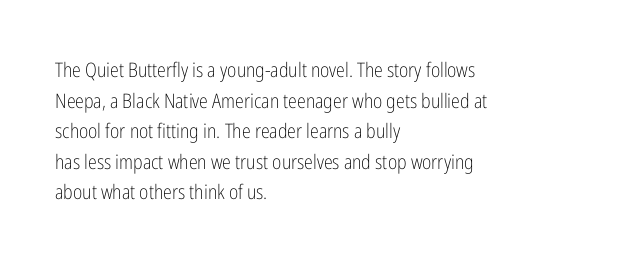
Q: Is the text bold? A: No.
Q: Is the text italic (slanted)? A: No, it is upright.
Q: Is the text underlined? A: No.
Q: How is the paragraph aligned? A: Left-aligned.
Q: Is the spacing between letters normal or unusually wide? A: Normal.
Q: Is the spacing between lines tight, normal or loose? A: Normal.
